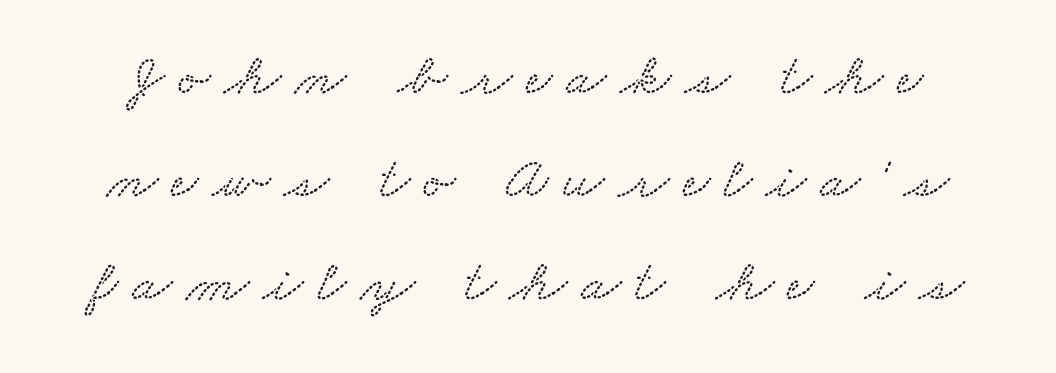
Q: Is the typeface a serif or a sans-serif typeface? A: Serif.
Q: Is the text underlined? A: No.
Q: Is the spacing between letters normal or unusually wide? A: Unusually wide.
Q: Width (condensed, normal, or wide)? A: Wide.
Q: Stroke contrast? A: Medium.
Q: x-height? A: Small.
Q: Monospaced? A: No.
